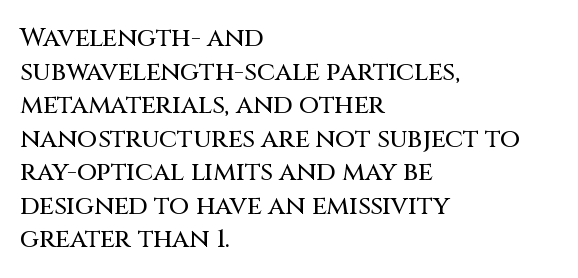
The image shows 26 px text type, upright; set left-aligned, normal line spacing (1.29x), normal letter spacing, not underlined.
